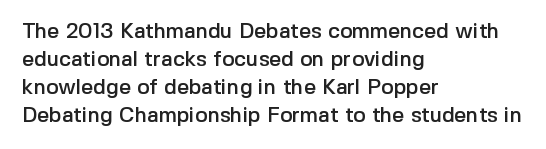
If you measured baseline to baseline, you'd find a middling distance. Descenders are the only things crossing below the line. The lines in this sample share a left origin and differ only in where they stop. Letter spacing: default. Quick note: not italic, upright.
